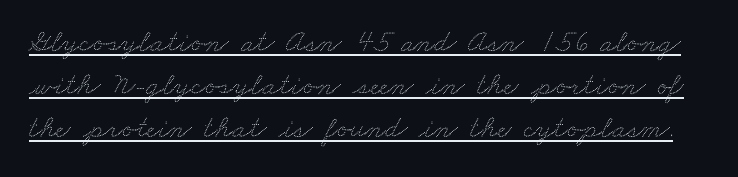
Q: Is the text underlined? A: Yes.
Q: Is the spacing between letters normal or unusually wide? A: Normal.
Q: Is the spacing between lines tight, normal or loose? A: Normal.
Q: Width (condensed, normal, or wide)? A: Wide.
Q: Stroke contrast? A: Low.
Q: x-height? A: Small.
Q: Monospaced? A: No.
